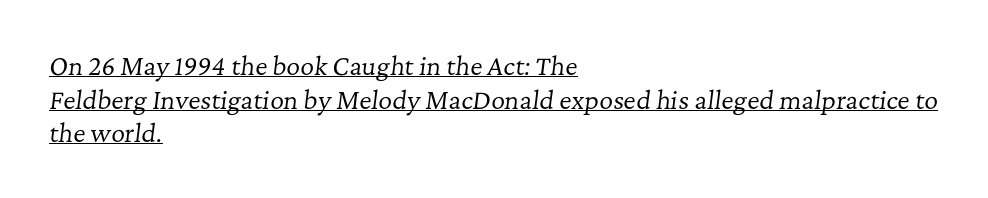
The image shows 24 px text type, italic (leaning right); set left-aligned, normal line spacing (1.4x), normal letter spacing, underlined.
